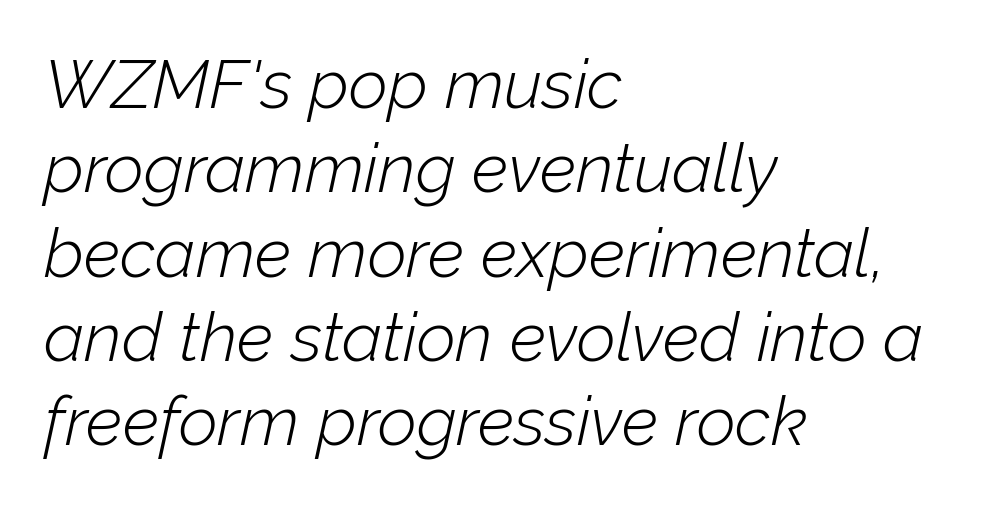
The image shows 68 px light type, italic (leaning right); set left-aligned, line spacing 1.24x, normal letter spacing, not underlined; low stroke contrast and a medium x-height.
